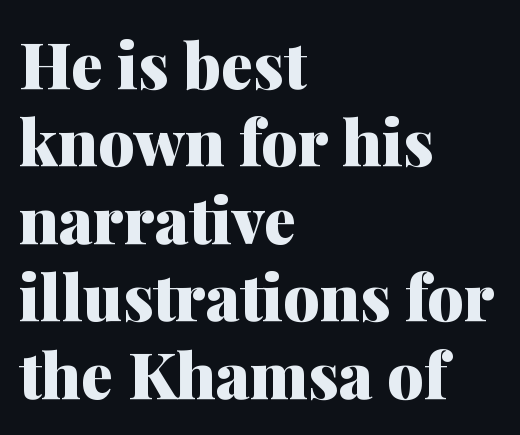
Descender tails drop into unmarked territory. The type family on display is of the serif kind. Upright lettering throughout. The typesetting leans heavy: a genuine bold. These lines stack with their left ends in a neat column. Think of a printed novel: that variable character pitch is what you see here.
